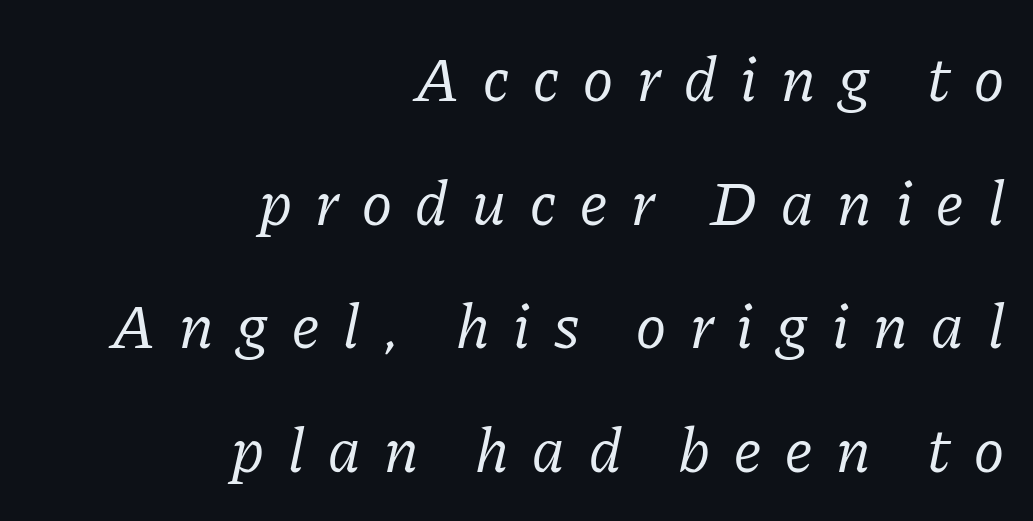
Q: Is the text bold? A: No.
Q: Is the text italic (slanted)? A: Yes, it leans right by about 11 degrees.
Q: Is the typeface a serif or a sans-serif typeface? A: Serif.
Q: Is the text underlined? A: No.
Q: How is the paragraph aligned? A: Right-aligned.
Q: Is the spacing between letters normal or unusually wide? A: Unusually wide.
Q: Is the spacing between lines tight, normal or loose? A: Loose.
Q: Width (condensed, normal, or wide)? A: Normal.
Q: Stroke contrast? A: Low.
Q: x-height? A: Medium.
Q: Monospaced? A: No.
